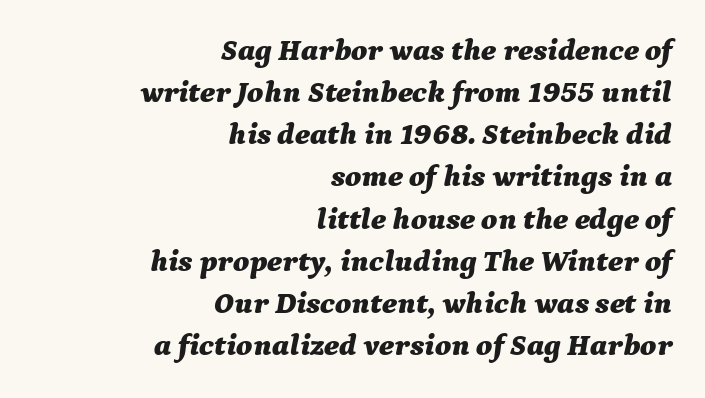
A typesetter would call this leading conventional body-copy spacing. Notice how the stems are inclined rather than vertical — that's the hallmark of italics. These lines are set flush right with a ragged left edge. The rendering uses natural spacing where letterforms have individual widths. Quick note: underline off.
